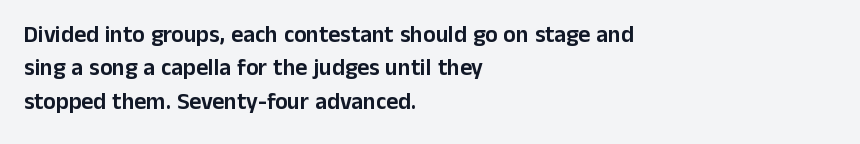
The rendering uses a moderate line-height, typical for paragraphs. These lines were composed using upright roman letters. The gaps between neighbouring characters are ordinary and unremarkable. Has an underline been added? It has not. Line starts are locked; line ends wander.
